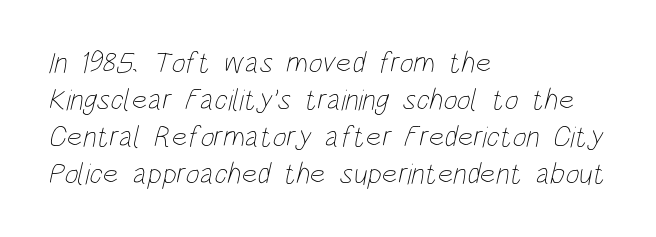
Is this a heavy cut? Hardly; it is regular or lighter. Note the varied advance widths — an 'i' is clearly narrower than an 'm'. Alignment: flush left. A bare baseline throughout the passage.
